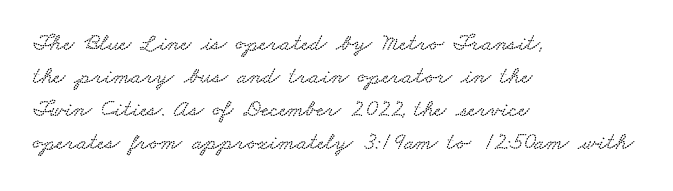
Q: Is the text underlined? A: No.
Q: How is the paragraph aligned? A: Left-aligned.
Q: Is the spacing between letters normal or unusually wide? A: Normal.
Q: Is the spacing between lines tight, normal or loose? A: Normal.
